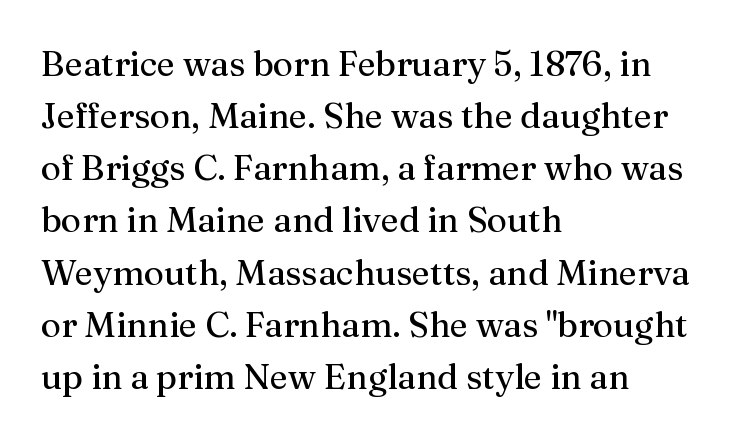
The image shows 35 px regular-weight serif type, upright; set left-aligned, normal line spacing (1.49x), normal letter spacing, not underlined; medium stroke contrast and a medium x-height.
